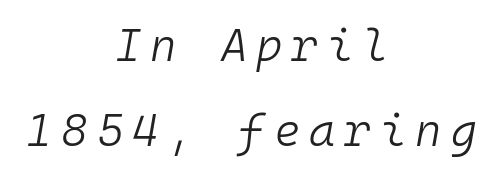
The image shows 45 px light type, italic (leaning right), monospaced; set centered, line spacing 1.89x, unusually wide letter spacing (+0.2 em), not underlined; low stroke contrast and a medium x-height.
